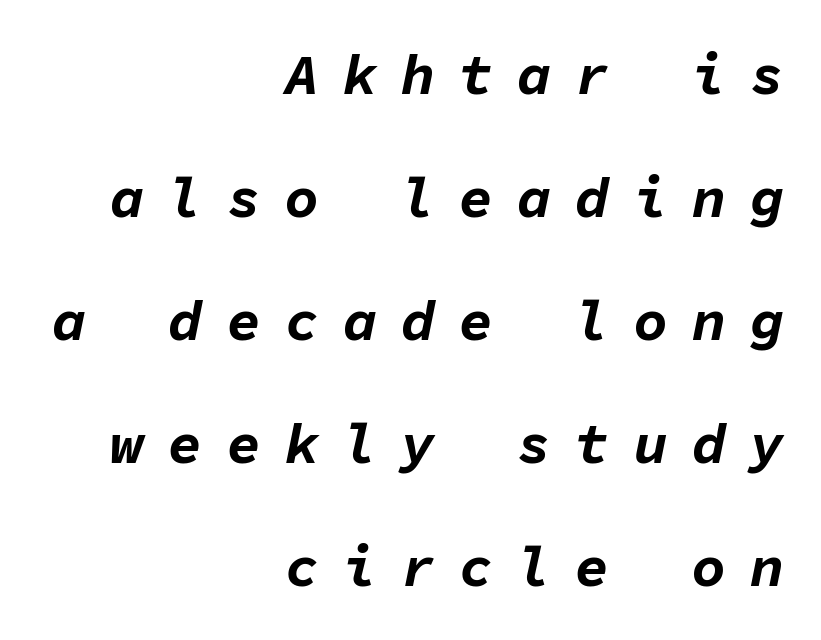
Each new line begins a long way beneath the previous one. If you drew a line through each stem, it would be angled. The setting favours the right margin, as signatures and pull-quotes sometimes do. Glyph-to-glyph distance is far greater than everyday printed text. You could count columns in this text — the font is strictly monospaced. Caption: bold face, heavy strokes.
